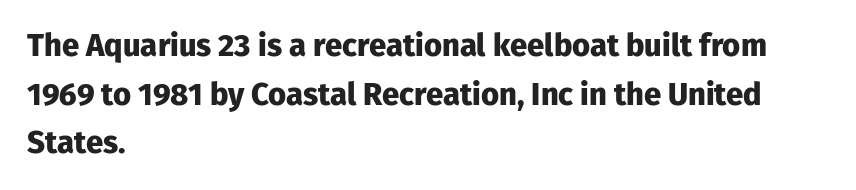
The image shows 31 px heavy sans-serif type, upright; set left-aligned, normal line spacing (1.57x), normal letter spacing, not underlined; low stroke contrast and a medium x-height.
